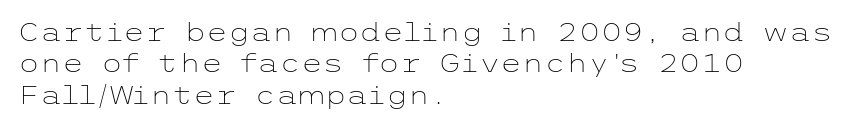
Q: Is the text bold? A: No.
Q: Is the text italic (slanted)? A: No, it is upright.
Q: Is the text underlined? A: No.
Q: How is the paragraph aligned? A: Left-aligned.
Q: Is the spacing between letters normal or unusually wide? A: Normal.
Q: Is the spacing between lines tight, normal or loose? A: Normal.
